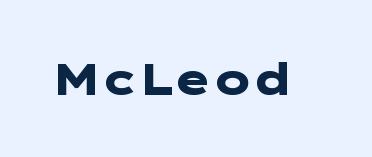
Q: Is the text bold? A: Yes.
Q: Is the text italic (slanted)? A: No, it is upright.
Q: Is the typeface a serif or a sans-serif typeface? A: Sans-serif.
Q: Is the text underlined? A: No.
Q: Is the spacing between letters normal or unusually wide? A: Normal.
Q: Width (condensed, normal, or wide)? A: Wide.
Q: Stroke contrast? A: Low.
Q: x-height? A: Medium.
